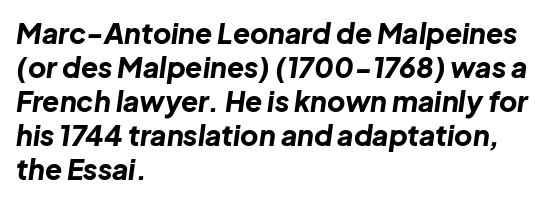
Descender tails drop into unmarked territory. The face used here has the dense, thick strokes of a bold. Italic? Definitely — the glyphs are oblique. The type is set solid horizontally, with unmodified tracking. The rendering anchors every line to the left-hand side.
